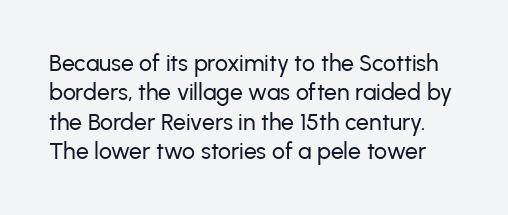
{"italic": "no", "underline": "no", "line_spacing": "normal", "line_spacing_ratio": 1.28, "letter_spacing": "normal", "letter_spacing_em": 0.0, "glyph_px": 23}
